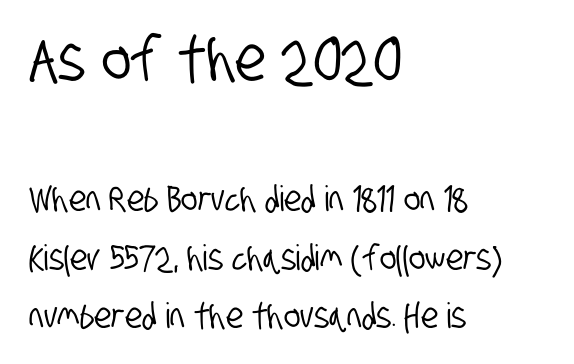
Typographically, this falls in the sans-serif category. The letters advance in unequal steps, a hallmark of proportional type. Underline: absent. The horizontal fit of the characters is conventional and even. Horizontal alignment here is leftward, the default for most running prose. Rows of type keep a routine distance in the vertical direction.
